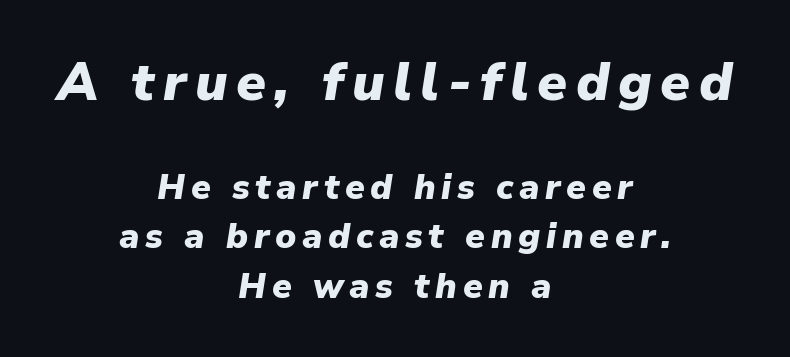
The typography opts for an oblique posture over an upright one. The typesetting leans heavy: a genuine bold. Quick note: underline off. Notice how descenders clear the ascenders below comfortably — that's standard leading. Visually the block forms a symmetrical silhouette, jagged on both flanks. Caption: upper text group enlarged, lower text group reduced.
